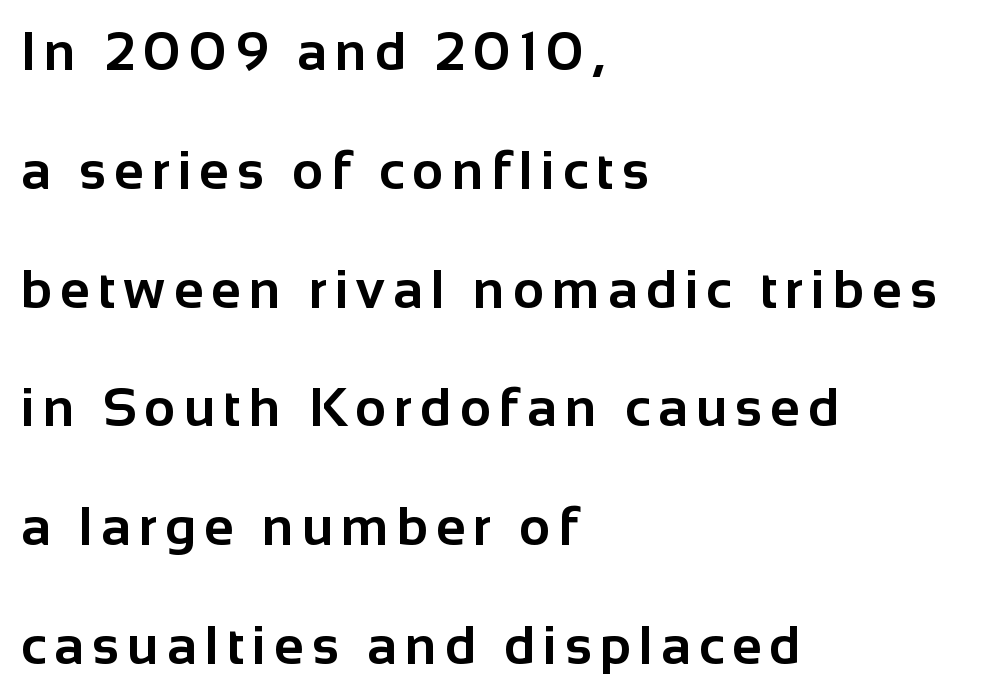
{"serif": "no", "italic": "no", "bold": "yes", "weight": "bold", "width": "normal", "stroke_contrast": "low", "x_height": "medium", "monospaced": "no", "underline": "no", "align": "left", "line_spacing": "loose", "line_spacing_ratio": 2.2, "glyph_px": 54}
